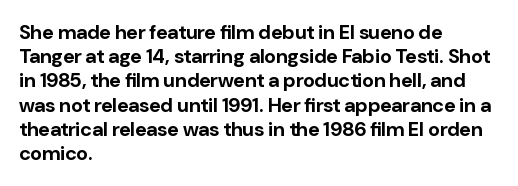
The image shows 20 px bold type, upright; set left-aligned, line spacing 1.21x, normal letter spacing, not underlined.
